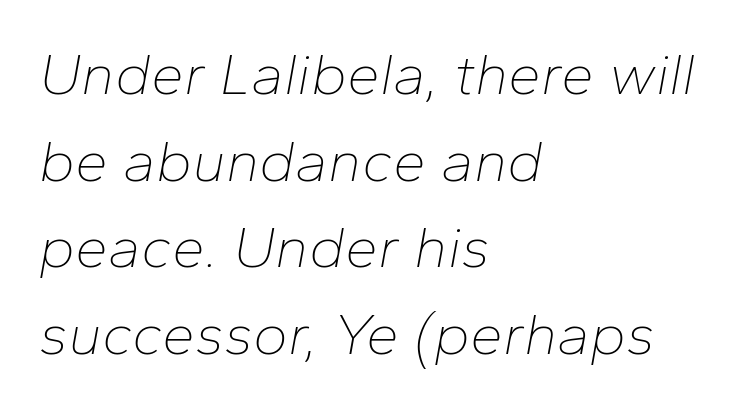
This is not heavy type; no bold has been used. Type without underlining. Which margin do the lines hug? The left one — the right edge is uneven. Regarding leading, the lines here are spaced in the standard way.
